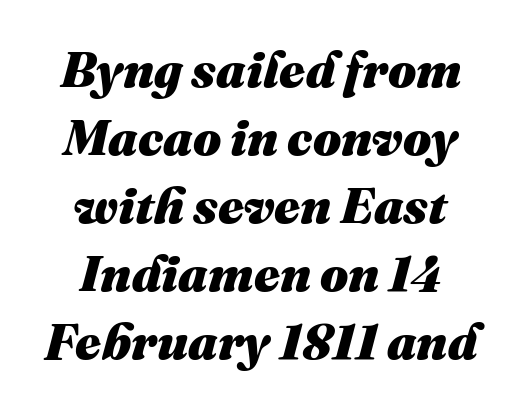
The face used here has a pronounced slope to its letters. Strong, thick strokes mark this as bold type. A clean baseline with only descenders dipping below it. Whoever set this chose a conventional vertical rhythm. A typesetter would call this proportional, since set widths differ per character. Neither beginnings nor endings align; midpoints do.
